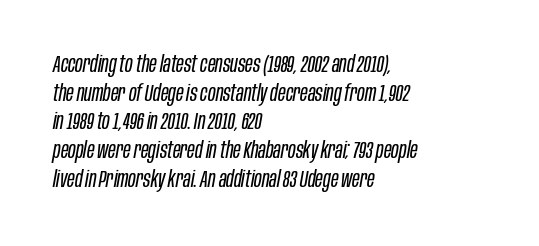
No letter is thick-stroked: the sample isn't bold. This is oblique type, the kind used for emphasis or titles. The rows are spaced the way most documents space them. The area under the type is left untouched. How are the letters spaced? Ordinarily, with no added tracking. A classic flush-left, rag-right setting is used for this passage.
